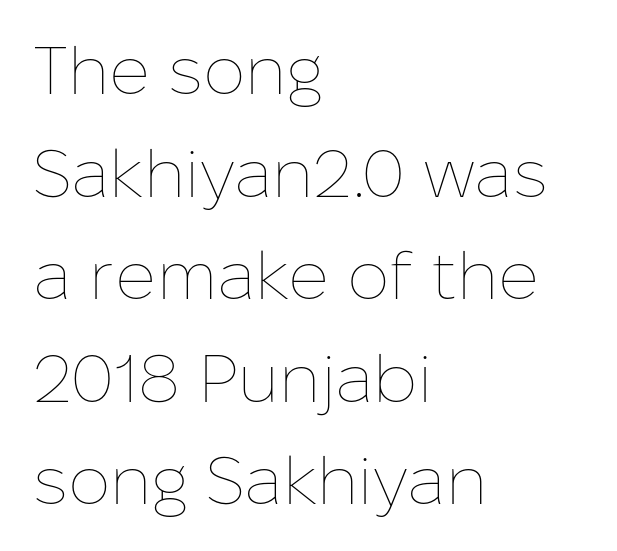
{"italic": "no", "bold": "no", "weight": "thin", "width": "normal", "stroke_contrast": "low", "x_height": "medium", "monospaced": "no", "underline": "no", "align": "left", "line_spacing": "normal", "line_spacing_ratio": 1.53, "letter_spacing": "normal", "letter_spacing_em": 0.0, "glyph_px": 67}
